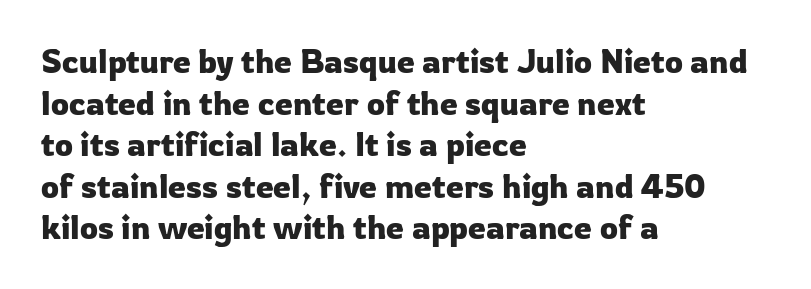
{"serif": "no", "italic": "no", "width": "normal", "stroke_contrast": "low", "x_height": "medium", "monospaced": "no", "underline": "no", "align": "left", "line_spacing": "normal", "line_spacing_ratio": 1.3, "letter_spacing": "normal", "letter_spacing_em": 0.0, "glyph_px": 32}
